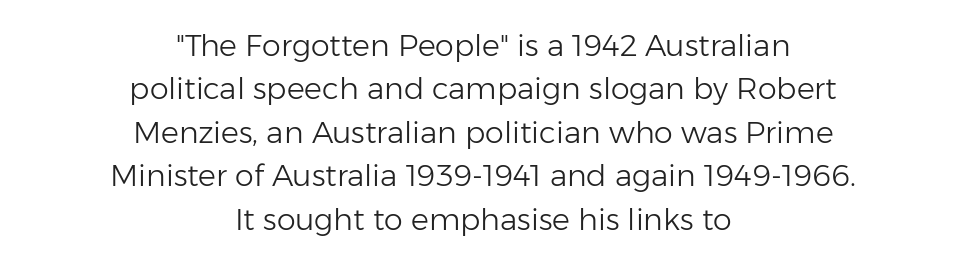
Letters rest on an invisible, unmarked baseline. The characters display no serif detailing; their extremities are plain. Teacher's note: observe the equal gaps on both sides — that is centered alignment. In terms of posture, this sample is upright.
